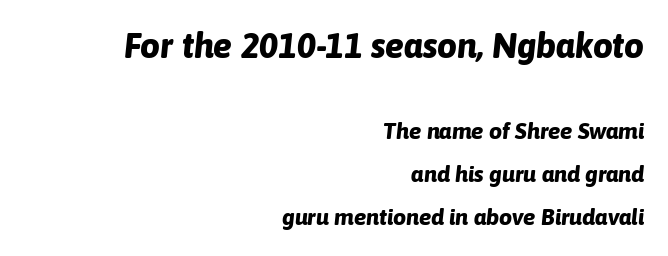
Q: Is the text bold? A: Yes.
Q: Is the text italic (slanted)? A: Yes, it leans right by about 6 degrees.
Q: Is the text underlined? A: No.
Q: How is the paragraph aligned? A: Right-aligned.
Q: Is the spacing between letters normal or unusually wide? A: Normal.
Q: Which block of text is set in a larger size, the first (top) or the second (bottom)? A: The first (top) one.
Q: Width (condensed, normal, or wide)? A: Normal.
Q: Stroke contrast? A: Low.
Q: x-height? A: Medium.
Q: Monospaced? A: No.
